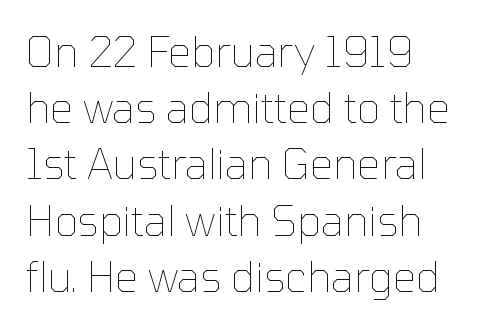
This sample has the flowing, uneven cadence of proportional lettering. The specimen reads as upright at a glance. Vertical stems look standard width or narrower in stroke. Spacing between characters is what you'd get straight out of the box. Short and long lines alike share a common starting point at left.
